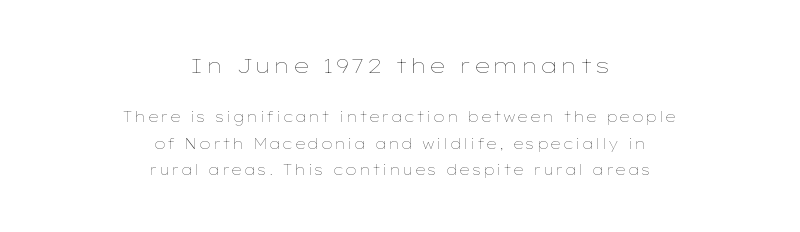
Heaviness? Minimal to ordinary, like unemphasized prose. Teacher's note: observe the equal gaps on both sides — that is centered alignment. Size contrast runs from large at the top to small at the bottom. The space directly below the letters is spotless. The axis of the letterforms is exactly vertical.
